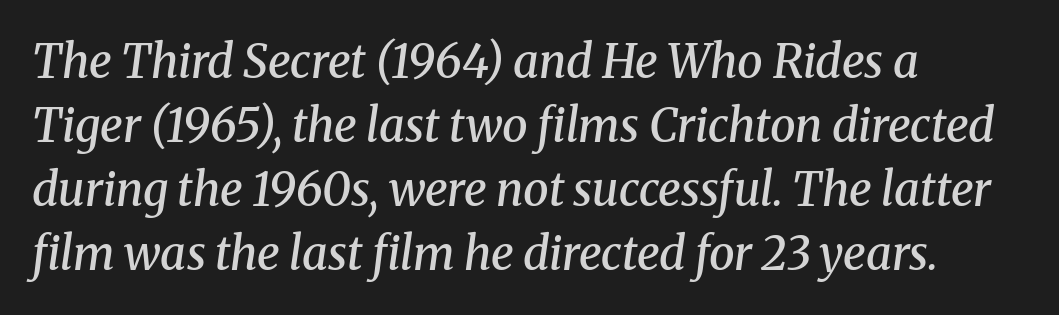
The typesetter chose a ragged-right arrangement here. This rendering features lettering with no underline. Does extra space separate the letters? No, they use regular spacing. The whole block is typeset with a tilt. This rendering employs a face with finishing strokes, i.e., a serif.
